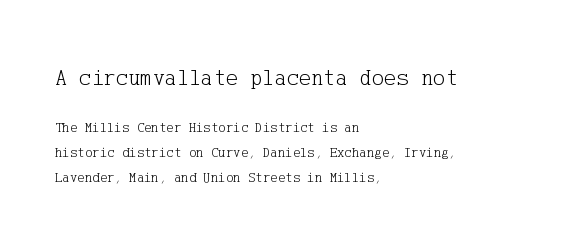
The emphasis by scale lands on block number one, above. Glyph-to-glyph distance matches everyday printed text. No chunkiness to these letters — they're not bold. Quick note: underline off. Rendered with straight, roman letterforms.
